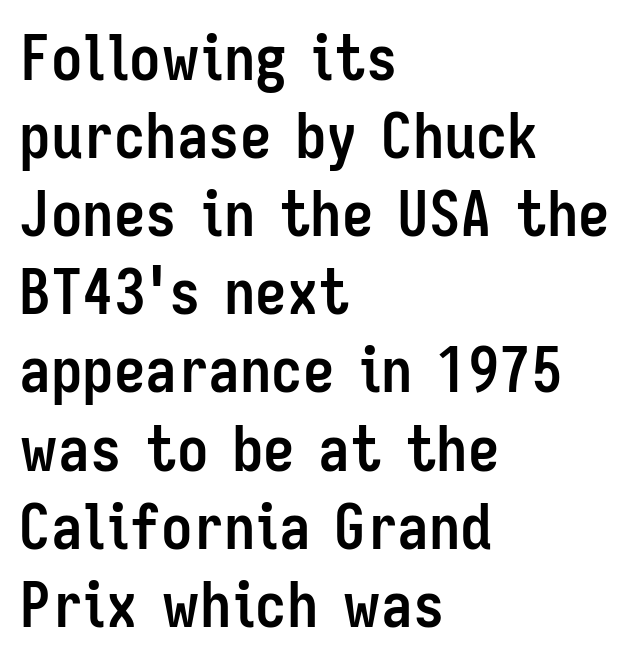
Q: Is the text bold? A: Yes.
Q: Is the text italic (slanted)? A: No, it is upright.
Q: Is the typeface a serif or a sans-serif typeface? A: Sans-serif.
Q: Is the text underlined? A: No.
Q: How is the paragraph aligned? A: Left-aligned.
Q: Is the spacing between letters normal or unusually wide? A: Normal.
Q: Width (condensed, normal, or wide)? A: Condensed.
Q: Stroke contrast? A: Low.
Q: x-height? A: Medium.
Q: Monospaced? A: No.
